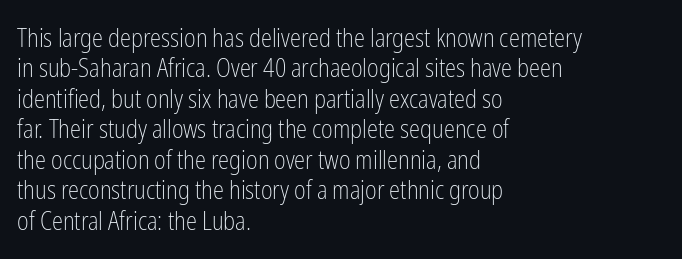
Nope, not italic — everything's standing straight. Only glyphs here, with clear space below each row. Leftover space on each line is placed entirely after the last word. The gaps between neighbouring characters are ordinary and unremarkable. A light-to-regular cut is what we see here.
